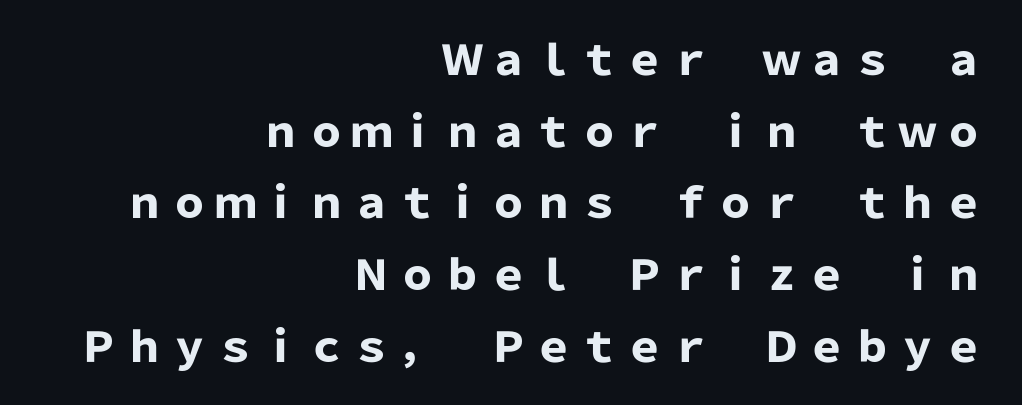
{"serif": "no", "italic": "no", "bold": "yes", "weight": "heavy", "width": "normal", "stroke_contrast": "low", "x_height": "medium", "monospaced": "no", "underline": "no", "align": "right", "line_spacing_ratio": 1.75, "glyph_px": 41}
